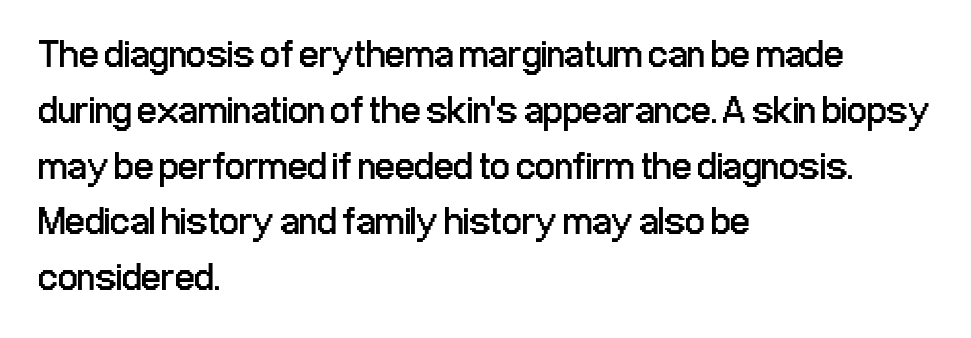
Regular leading. Vertical stems look standard width or narrower in stroke. You can tell from the bare stems that sans-serif type was used. Nobody drew a line under any word here.
